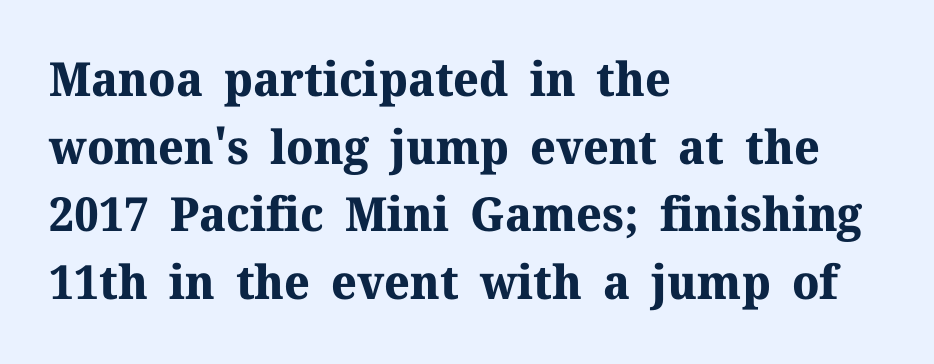
The image shows 47 px bold serif type, upright; set left-aligned, normal line spacing (1.44x), normal letter spacing, not underlined; medium stroke contrast and a medium x-height.
